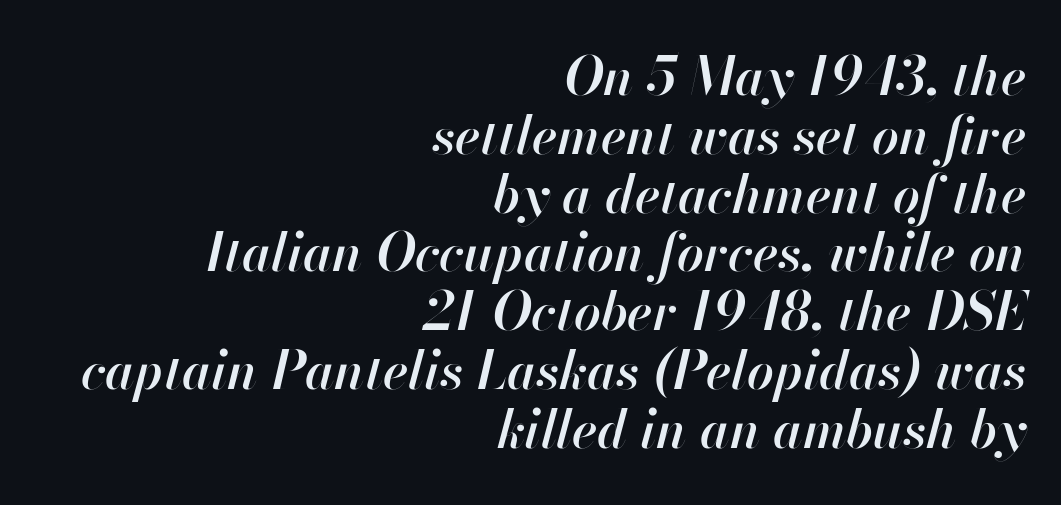
A typesetter would call this proportional, since set widths differ per character. You can tell it's italic because the verticals aren't actually vertical. A typesetter would call this zero additional tracking. Which margin do the lines hug? The right one — the left edge is uneven. The string is rendered with underlining switched off.
